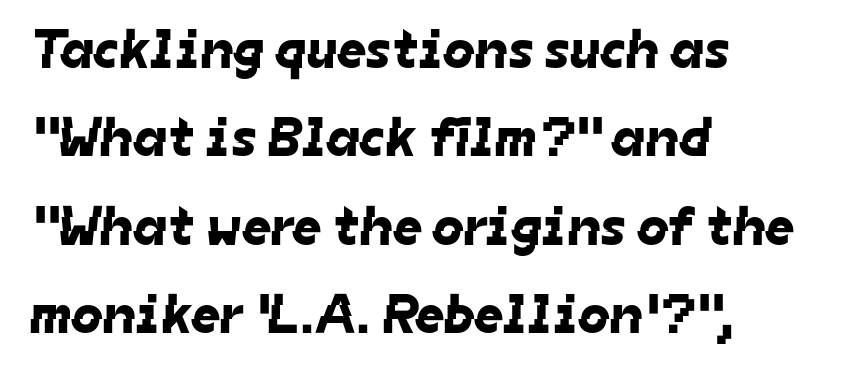
Letters rest on an invisible, unmarked baseline. Line spacing here is normal. The setting favours the left margin, as ordinary paragraphs usually do. Default kerning and tracking; the words read as compact shapes.
